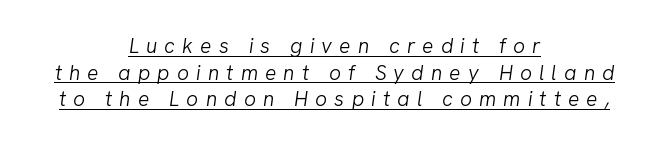
{"italic": "yes", "lean": "right", "slant_degrees": 8, "bold": "no", "underline": "yes", "align": "center", "line_spacing": "normal", "line_spacing_ratio": 1.27, "letter_spacing": "wide", "letter_spacing_em": 0.34, "glyph_px": 21}
